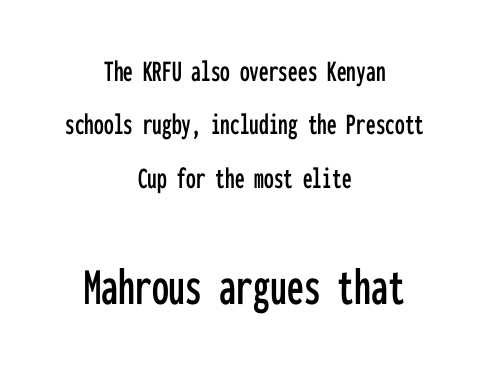
The image shows 54 px condensed sans-serif type, upright, monospaced; set centered, line spacing 1.72x, normal letter spacing, not underlined; the second (bottom) block is 1.74x larger; low stroke contrast and a medium x-height.
